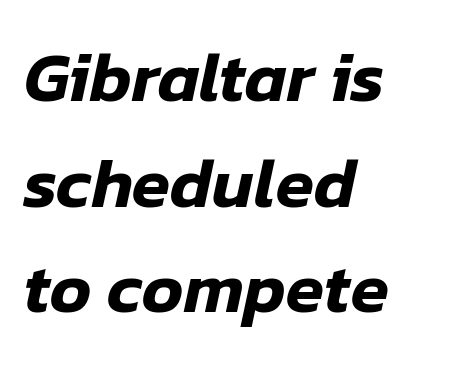
The image shows 70 px text type, italic (leaning right); set left-aligned, normal line spacing (1.51x), normal letter spacing, not underlined; low stroke contrast and a medium x-height.
